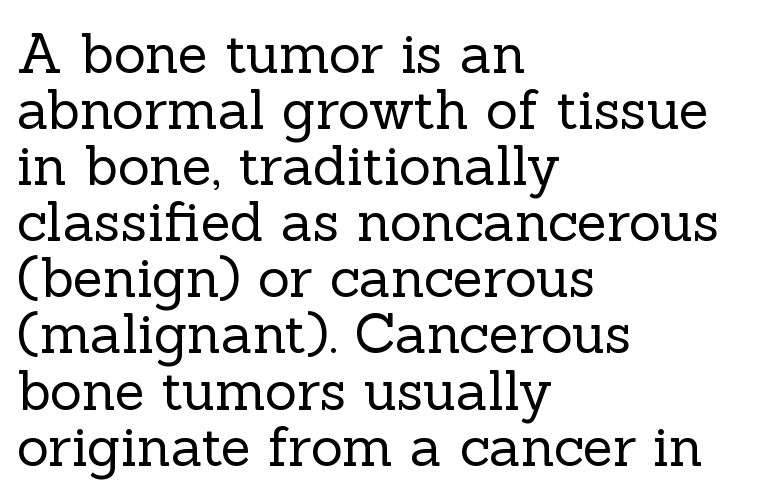
The lines in this sample share a left origin and differ only in where they stop. How are the letters spaced? Ordinarily, with no added tracking. Do the characters align in a grid? No, the font is proportional. The lines are packed closely together with very little leading. Upright lettering throughout. Serif or sans? Serif — the stroke terminals have little feet.
